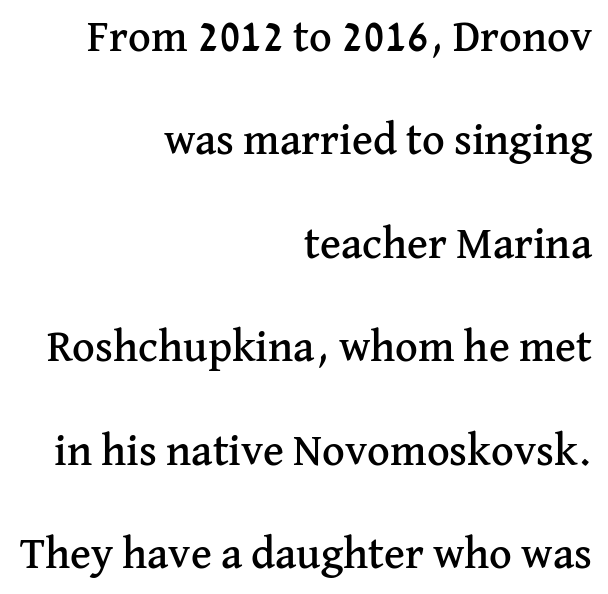
{"serif": "yes", "italic": "no", "width": "normal", "stroke_contrast": "medium", "x_height": "medium", "monospaced": "no", "underline": "no", "align": "right", "line_spacing": "loose", "line_spacing_ratio": 2.35, "letter_spacing": "normal", "letter_spacing_em": 0.0, "glyph_px": 44}
